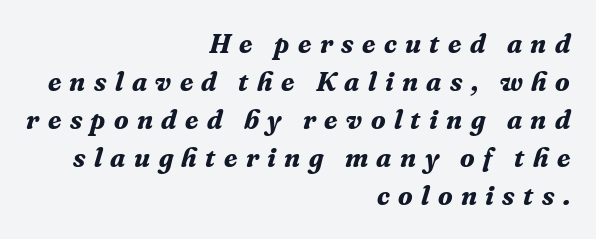
{"italic": "yes", "lean": "right", "slant_degrees": 16, "bold": "yes", "underline": "no", "align": "right", "line_spacing": "normal", "line_spacing_ratio": 1.41, "letter_spacing": "wide", "letter_spacing_em": 0.31, "glyph_px": 27}
